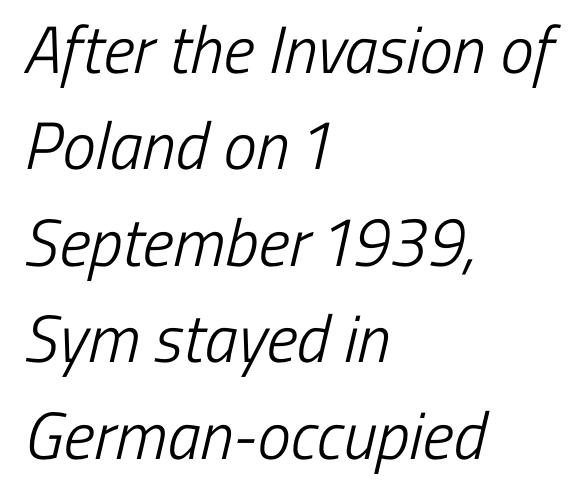
Observe the ordinary spacing: letters are neighbours, not strangers. The typesetter chose a ragged-right arrangement here. Character widths vary here, with narrow letters taking less room than wide ones. Heft: none added — not bold.
